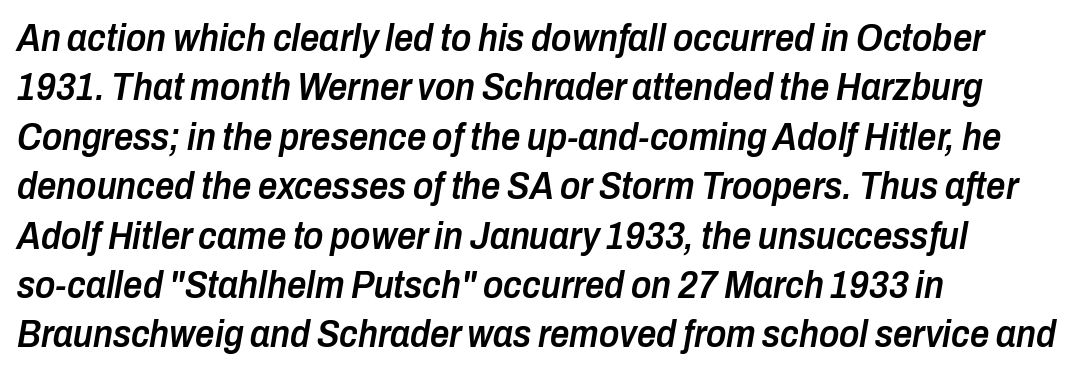
{"italic": "yes", "lean": "right", "slant_degrees": 10, "bold": "semi", "weight": "semibold", "width": "condensed", "stroke_contrast": "low", "x_height": "medium", "monospaced": "no", "underline": "no", "align": "left", "line_spacing": "normal", "line_spacing_ratio": 1.3, "letter_spacing": "normal", "letter_spacing_em": 0.0, "glyph_px": 38}
